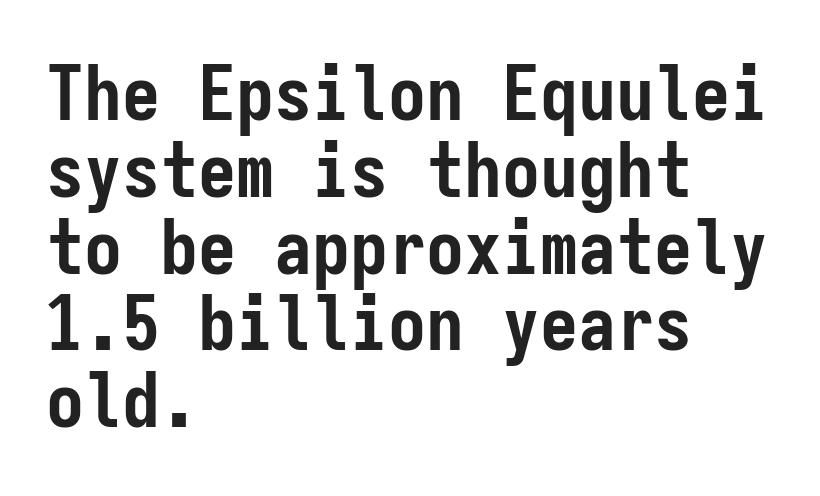
Q: Is the text bold? A: Yes.
Q: Is the text italic (slanted)? A: No, it is upright.
Q: Is the typeface a serif or a sans-serif typeface? A: Sans-serif.
Q: Is the text underlined? A: No.
Q: How is the paragraph aligned? A: Left-aligned.
Q: Is the spacing between letters normal or unusually wide? A: Normal.
Q: Is the spacing between lines tight, normal or loose? A: Tight.
Q: Width (condensed, normal, or wide)? A: Condensed.
Q: Stroke contrast? A: Low.
Q: x-height? A: Medium.
Q: Monospaced? A: Yes.
